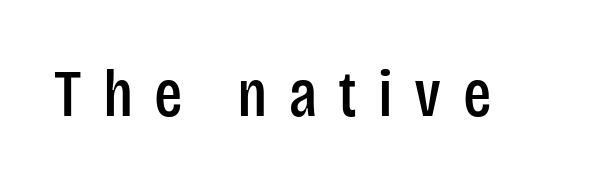
{"serif": "no", "italic": "no", "width": "condensed", "stroke_contrast": "low", "x_height": "large", "monospaced": "no", "underline": "no", "letter_spacing": "wide", "letter_spacing_em": 0.32, "glyph_px": 66}
